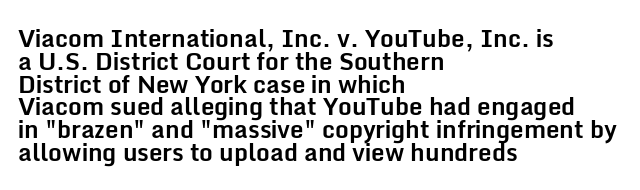
Vertical strokes here are truly vertical. Each word holds together tightly as a unit, with standard inter-letter gaps. Set as a true bold cut, around the 700 mark. The ragged edge is on the right, which tells us the setting is flush left.
